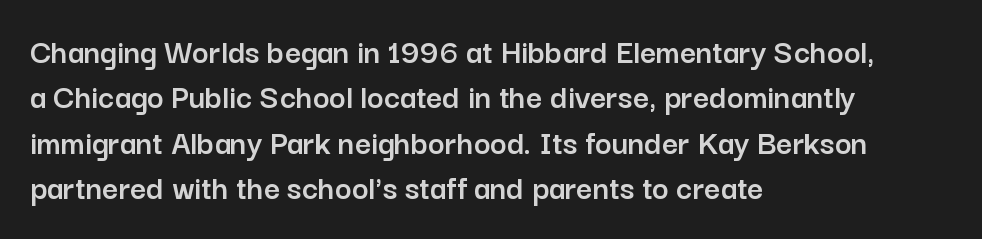
The image shows 35 px sans-serif type, upright; set left-aligned, normal line spacing (1.3x), normal letter spacing, not underlined; low stroke contrast and a medium x-height.
